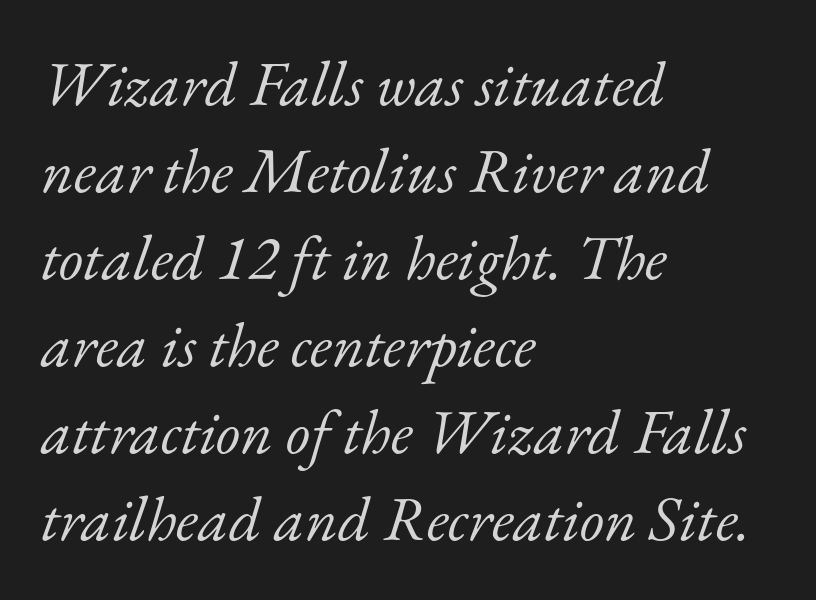
The typesetting does not lean heavy: it is not bold. The face used here is rendered with its standard letterfit. Emphasis-style slanted type is in use. Casual observation: everything's shoved over to the left.
